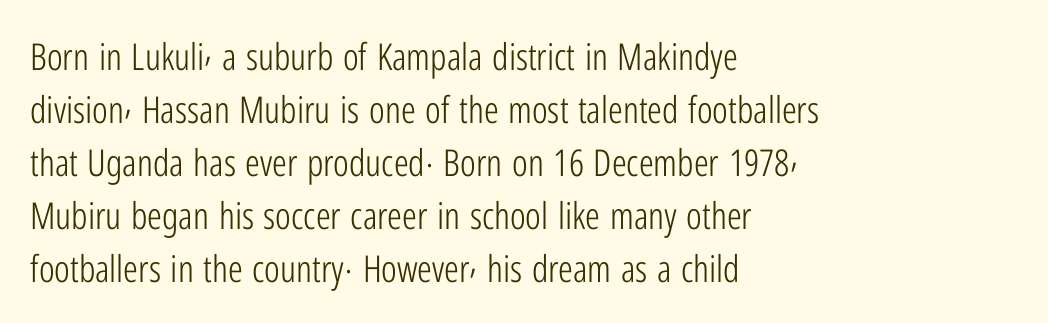
How would I describe the line gaps? Plain and ordinary. Examine the stroke ends and you'll find no serifs. Vertical stems look standard width or narrower in stroke. Here the designer chose a conventional face with non-uniform glyph widths. Teacher's note: observe the even left margin — that is flush-left alignment. Characters follow at the spacing the type designer built in.
